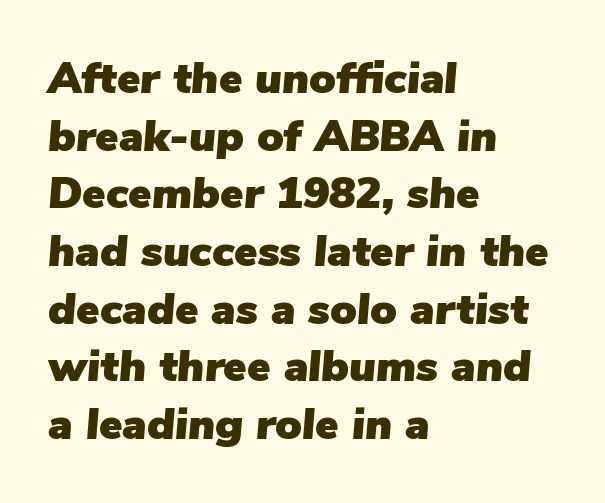
Nobody drew a line under any word here. Interline gaps are of average width in this sample. The compositor pushed each line to the left boundary. The letters advance in unequal steps, a hallmark of proportional type. You can tell it's italic because the verticals aren't actually vertical. Compared with typical body copy, the letter spacing here is the same.
